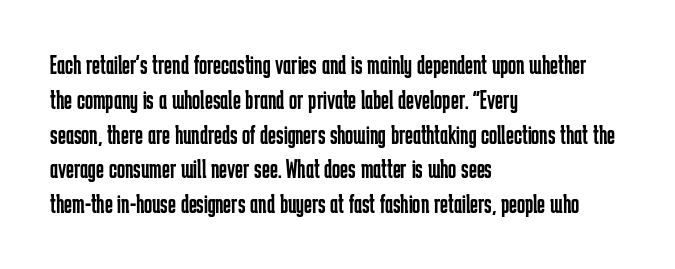
Q: Is the text bold? A: No.
Q: Is the text italic (slanted)? A: No, it is upright.
Q: Is the text underlined? A: No.
Q: How is the paragraph aligned? A: Left-aligned.
Q: Is the spacing between letters normal or unusually wide? A: Normal.
Q: Is the spacing between lines tight, normal or loose? A: Normal.
